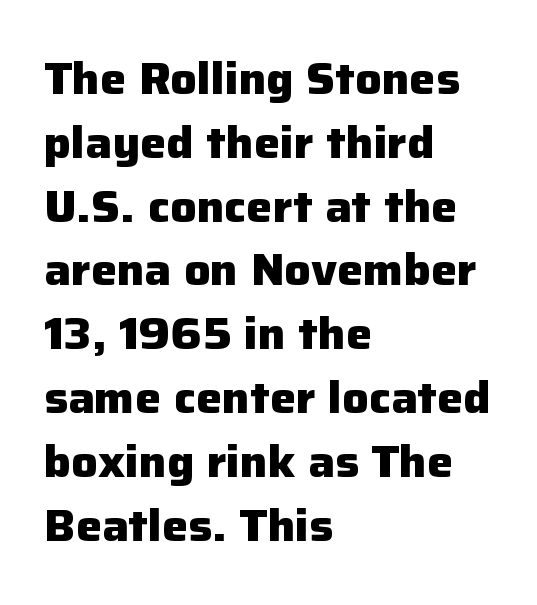
This is the regular roman posture of the typeface. Do the characters align in a grid? No, the font is proportional. Reading down the column, the eye jumps a familiar distance to each next line. Is this a sans? Yes — the strokes have no serifs. Casual observation: everything's shoved over to the left. Just letters on the line, the space beneath them empty.
